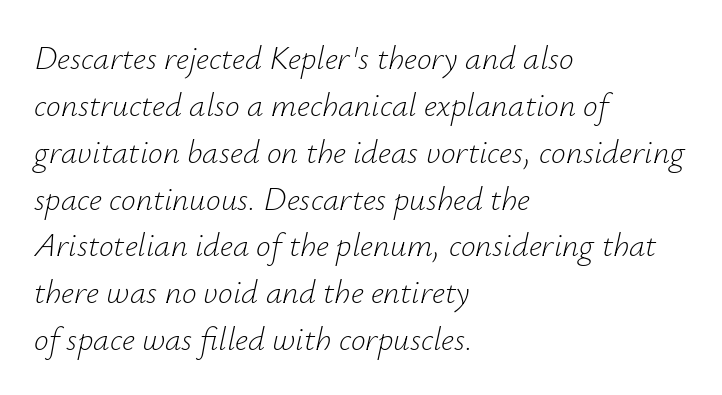
The lines in this sample share a left origin and differ only in where they stop. The strip under each line holds only bare page. Compared with ordinary roman type, these characters are visibly tilted. Weight class: somewhere from thin through regular. The line texture is even and compact thanks to regular tracking. Compared with typical paragraphs, the rows here are spaced about the same.
